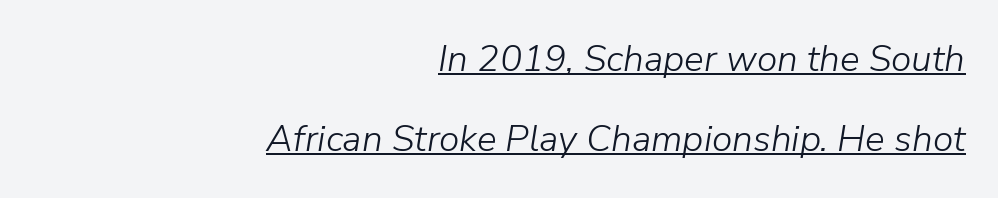
The image shows 37 px light type, italic (leaning right); set right-aligned, loose line spacing (2.16x), normal letter spacing, underlined; low stroke contrast and a medium x-height.
